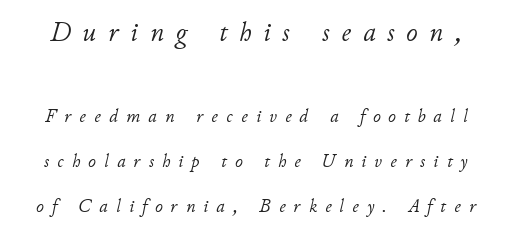
Q: Is the text bold? A: No.
Q: Is the text italic (slanted)? A: Yes, it leans right by about 11 degrees.
Q: Is the text underlined? A: No.
Q: Is the spacing between letters normal or unusually wide? A: Unusually wide.
Q: Is the spacing between lines tight, normal or loose? A: Loose.
Q: Which block of text is set in a larger size, the first (top) or the second (bottom)? A: The first (top) one.
Q: Width (condensed, normal, or wide)? A: Normal.
Q: Stroke contrast? A: Low.
Q: x-height? A: Small.
Q: Monospaced? A: No.
